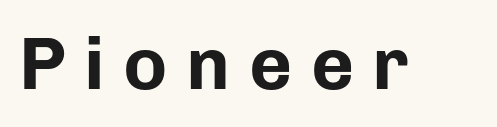
{"serif": "no", "italic": "no", "bold": "yes", "weight": "bold", "width": "normal", "stroke_contrast": "low", "x_height": "medium", "monospaced": "no", "underline": "no", "letter_spacing": "wide", "letter_spacing_em": 0.25, "glyph_px": 74}
